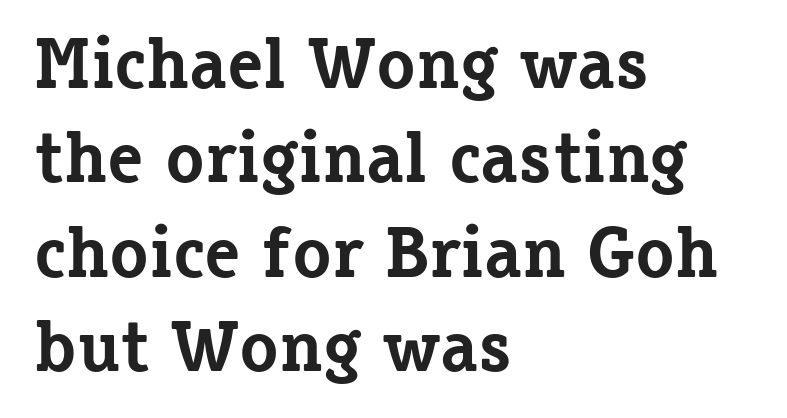
{"serif": "yes", "italic": "no", "bold": "yes", "weight": "bold", "width": "normal", "stroke_contrast": "low", "x_height": "medium", "monospaced": "no", "underline": "no", "align": "left", "line_spacing": "normal", "line_spacing_ratio": 1.31, "letter_spacing": "normal", "letter_spacing_em": 0.0, "glyph_px": 72}
